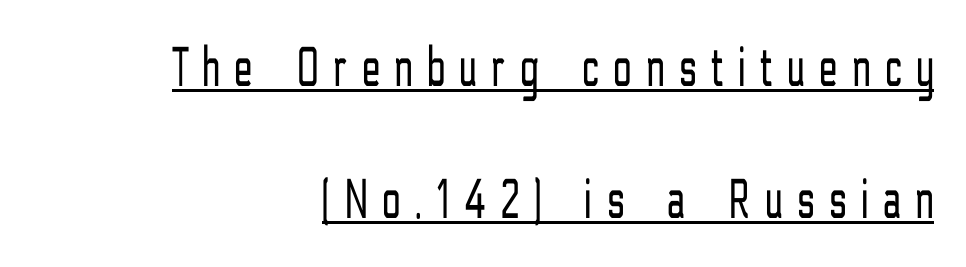
The image shows 58 px light, condensed sans-serif type, upright; set right-aligned, loose line spacing (2.27x), unusually wide letter spacing (+0.26 em), underlined; low stroke contrast and a medium x-height.
